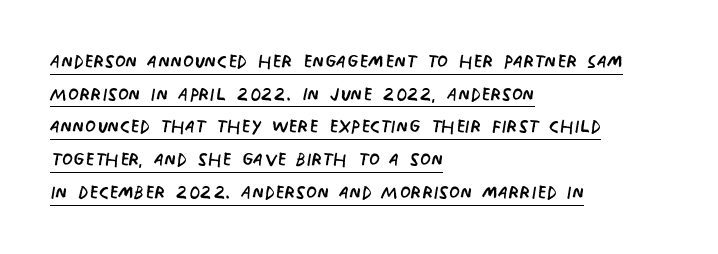
Weight class: somewhere from thin through regular. Check the space under the baseline: a stroke is drawn there. The space between consecutive lines is moderate. Each line starts at the same left margin while the right side varies. No extra tracking has been applied to these lines.
